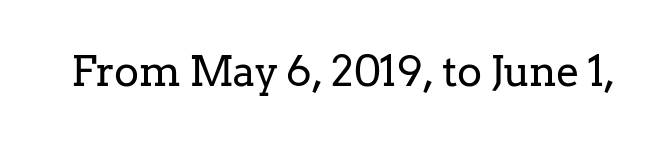
{"serif": "yes", "italic": "no", "bold": "no", "weight": "regular", "width": "normal", "stroke_contrast": "low", "x_height": "medium", "monospaced": "no", "underline": "no", "letter_spacing": "normal", "letter_spacing_em": 0.0, "glyph_px": 42}
